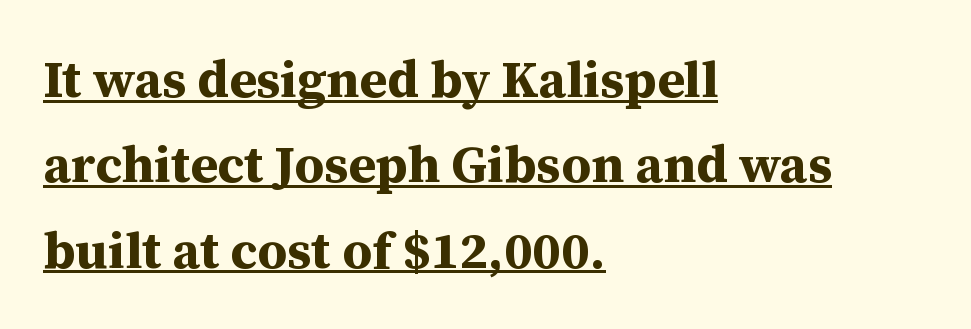
The typography opts for an upright posture over an oblique one. A typographer would call this underscored text. Look at the tracking — it's just the regular setting, nothing added. Think of a printed novel: that variable character pitch is what you see here.
